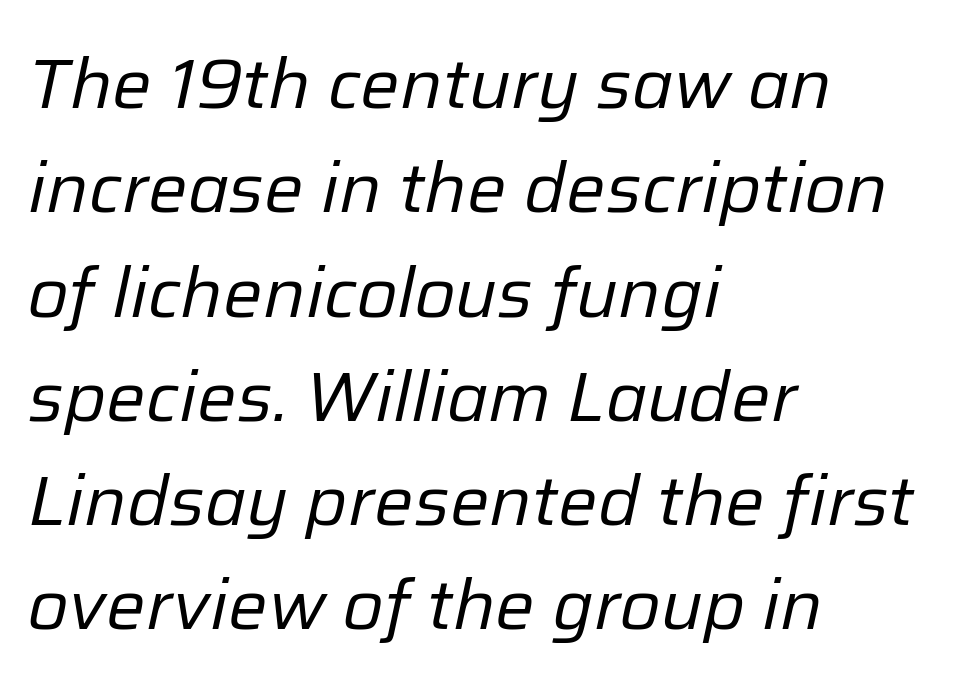
These lines keep a tight, regular rhythm from letter to letter. Summary of vertical rhythm: regular, with standard interline spacing. Character widths vary here, with narrow letters taking less room than wide ones. The lettering tilts uniformly, giving the passage an italic look. The weight would be labelled regular, book, light, or lighter still.
